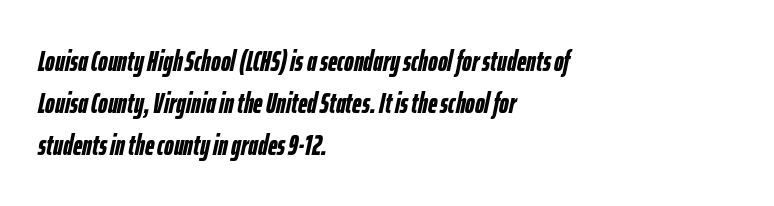
Q: Is the text bold? A: Yes.
Q: Is the text italic (slanted)? A: Yes, it leans right by about 12 degrees.
Q: Is the text underlined? A: No.
Q: How is the paragraph aligned? A: Left-aligned.
Q: Is the spacing between letters normal or unusually wide? A: Normal.
Q: Is the spacing between lines tight, normal or loose? A: Normal.
Q: Width (condensed, normal, or wide)? A: Condensed.
Q: Stroke contrast? A: Low.
Q: x-height? A: Medium.
Q: Monospaced? A: No.
